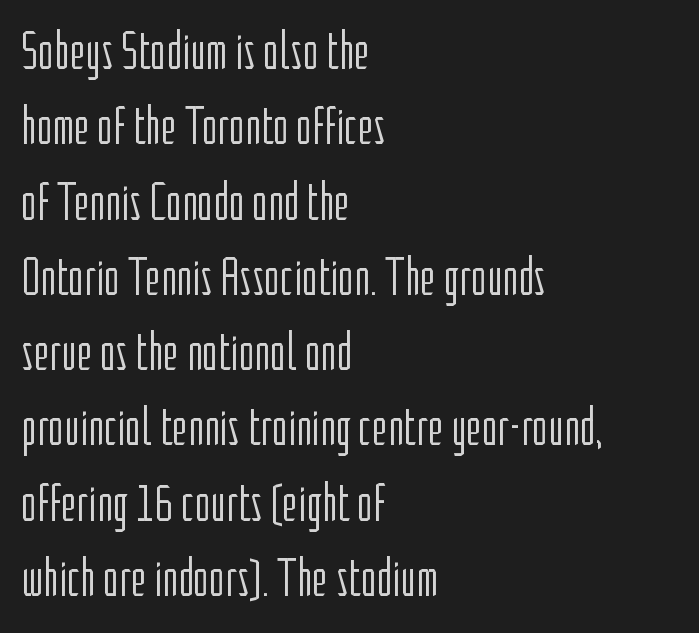
Posture: straight, roman, zero tilt. This sample keeps an unexceptional amount of space between lines. The horizontal fit of the characters is conventional and even. What kind of face is this? One without serifs — a sans. Is this a fixed-width face? No — the glyphs have proportional, varying widths.
